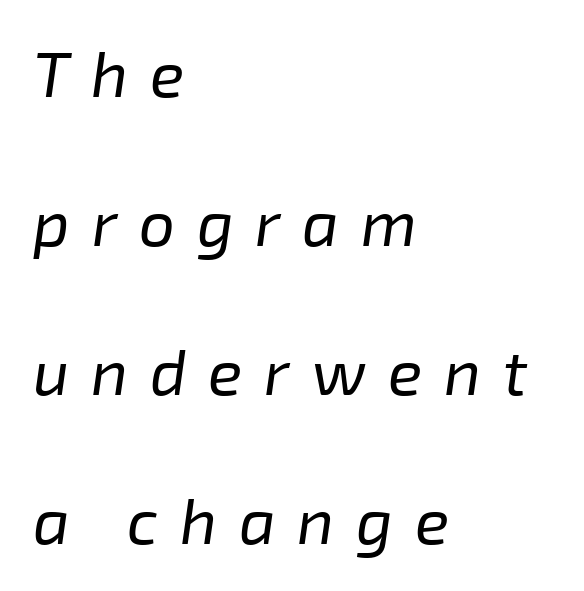
Clear beneath every line of the passage. Which margin do the lines hug? The left one — the right edge is uneven. The letterforms stand isolated, each surrounded by extra space. The letters look calm and open, with moderate or lighter stems. Here the designer chose a conventional face with non-uniform glyph widths.
